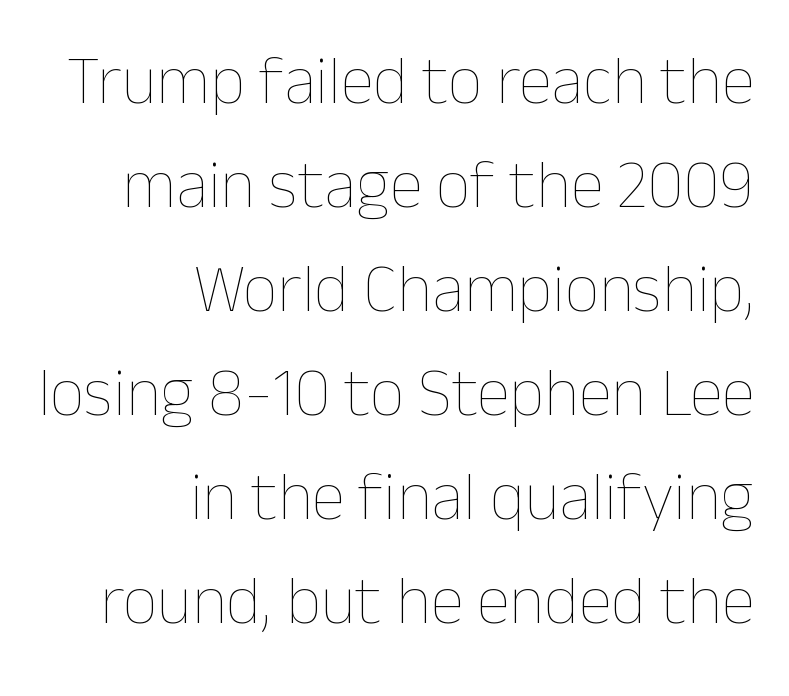
Q: Is the text bold? A: No.
Q: Is the text italic (slanted)? A: No, it is upright.
Q: Is the text underlined? A: No.
Q: How is the paragraph aligned? A: Right-aligned.
Q: Is the spacing between letters normal or unusually wide? A: Normal.
Q: Is the spacing between lines tight, normal or loose? A: Normal.
Q: Width (condensed, normal, or wide)? A: Normal.
Q: Stroke contrast? A: Low.
Q: x-height? A: Medium.
Q: Monospaced? A: No.
